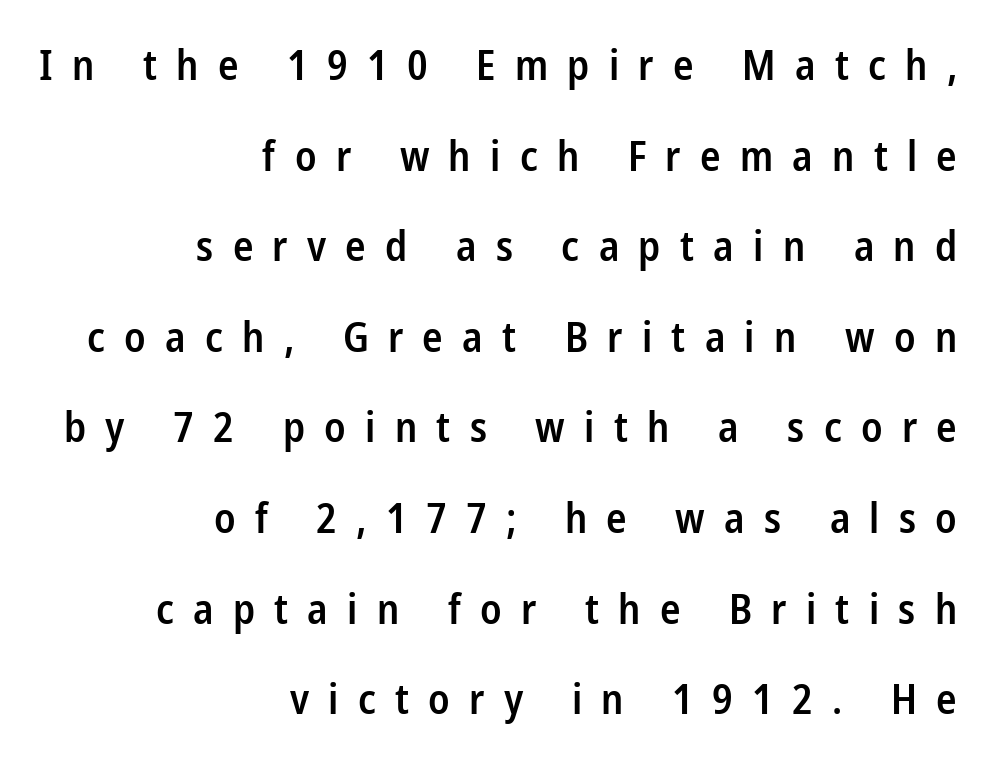
This block would shrink considerably if given ordinary leading; it's expanded now. The passage is arranged like a letterhead date or caption credit — flush right. Varying glyph widths throughout — classic text-font behaviour. Slightly chunky letters — semibold, I'd say, not full bold.
